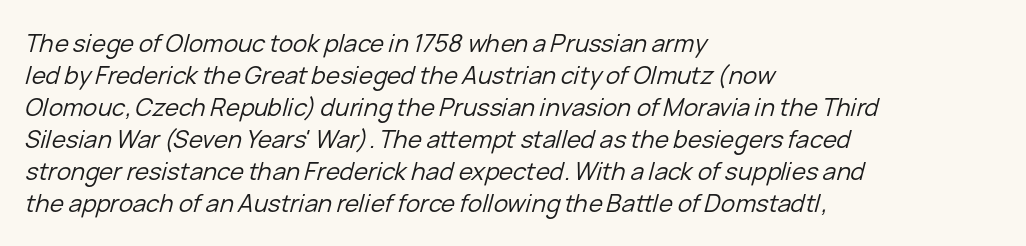
The image shows 24 px text type, italic (leaning right); set left-aligned, normal line spacing (1.33x), normal letter spacing, not underlined.
